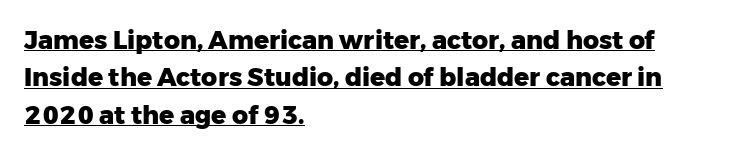
Weight check: bold — yes, fully. Italic: no, the glyphs are upright roman. Glyph-to-glyph distance matches everyday printed text. The space between consecutive lines is moderate. Line beginnings align vertically; line endings do not.
